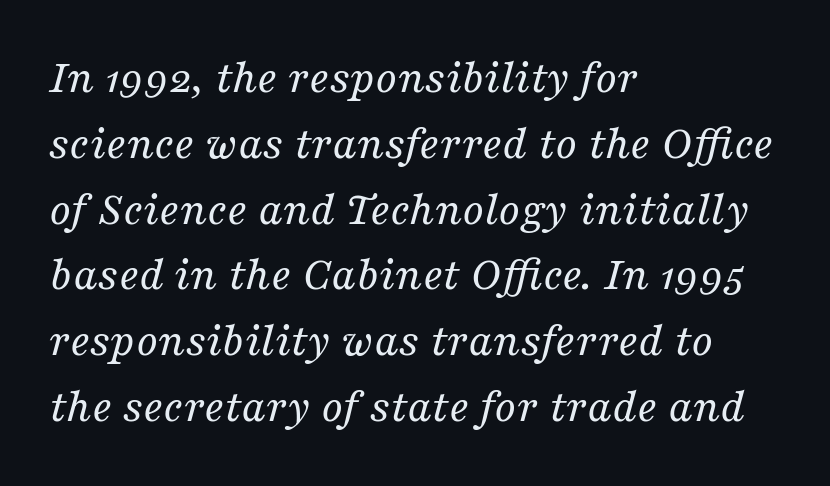
The image shows 48 px regular-weight serif type, italic (leaning right); set left-aligned, normal line spacing (1.37x), normal letter spacing, not underlined; medium stroke contrast and a medium x-height.
